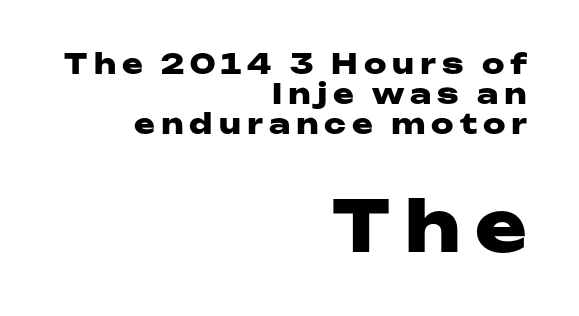
Leading is clearly below the norm, producing a dense column. The more generous point size was reserved for the lower chunk. This sample has the flowing, uneven cadence of proportional lettering. Does the type have serifs? No, each stem ends abruptly. Lines of text with bare space underneath.
